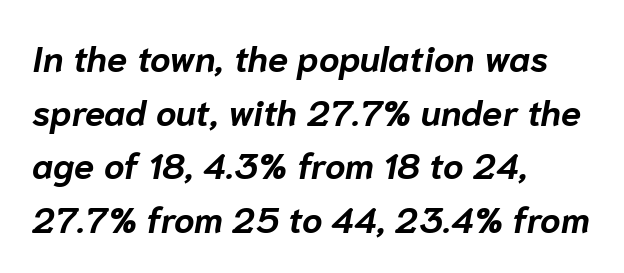
The line texture is even and compact thanks to regular tracking. A clean baseline with only descenders dipping below it. The typography opts for an oblique posture over an upright one. One-word summary of the alignment: left. In terms of weight, the rendering is a true, heavy bold.
